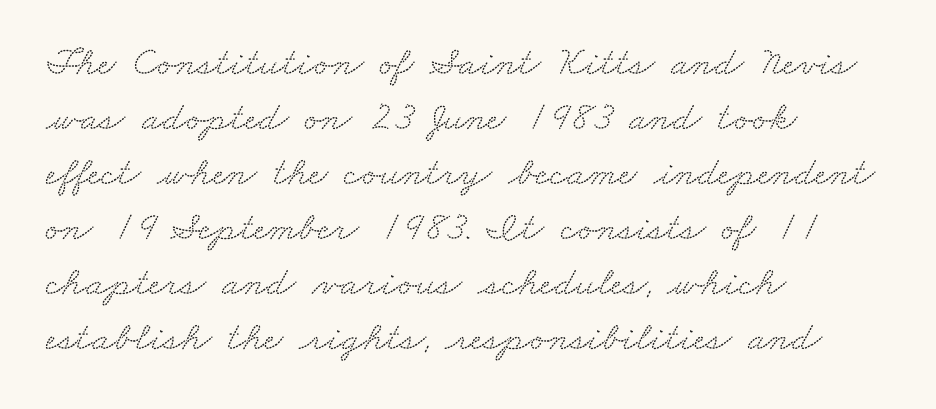
Q: Is the typeface a serif or a sans-serif typeface? A: Serif.
Q: Is the text underlined? A: No.
Q: How is the paragraph aligned? A: Left-aligned.
Q: Is the spacing between letters normal or unusually wide? A: Normal.
Q: Is the spacing between lines tight, normal or loose? A: Normal.
Q: Width (condensed, normal, or wide)? A: Wide.
Q: Stroke contrast? A: Low.
Q: x-height? A: Small.
Q: Monospaced? A: No.
